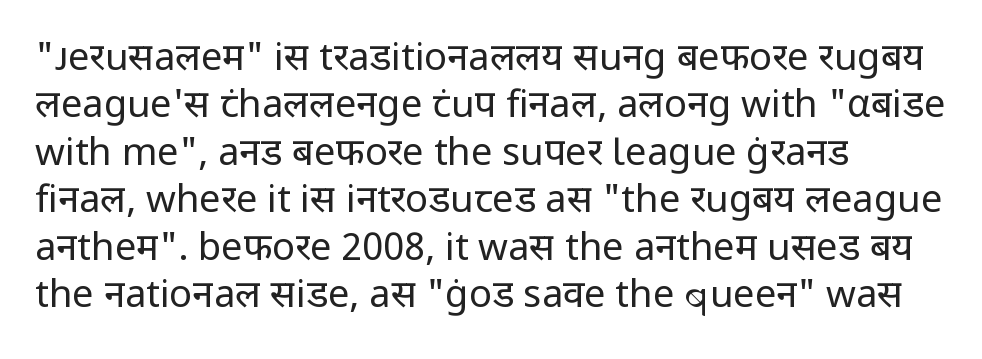
The space directly below the letters is spotless. The lines sit at an ordinary, default distance from one another. The passage shown is typed in a proportional face where columns would drift. Each stroke keeps to a modest, everyday thickness or less. Examine the stroke ends and you'll find no serifs.
